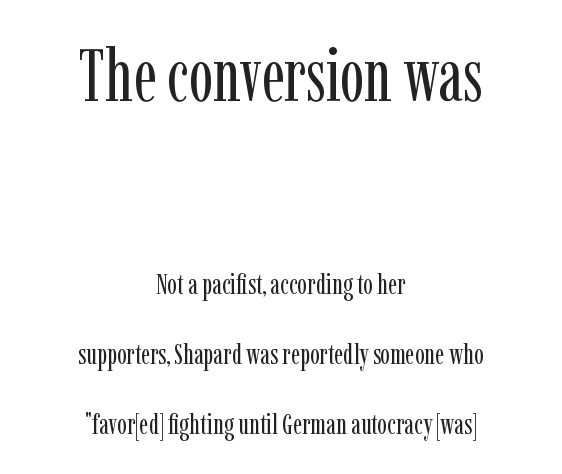
The image shows 73 px regular-weight, condensed serif type, upright; set centered, loose line spacing (2.42x), normal letter spacing, not underlined; the first (top) block is 2.52x larger; low stroke contrast and a medium x-height.
